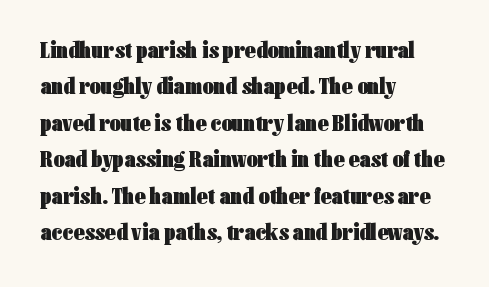
Q: Is the text bold? A: Yes.
Q: Is the text italic (slanted)? A: No, it is upright.
Q: Is the text underlined? A: No.
Q: How is the paragraph aligned? A: Left-aligned.
Q: Is the spacing between letters normal or unusually wide? A: Normal.
Q: Is the spacing between lines tight, normal or loose? A: Normal.
